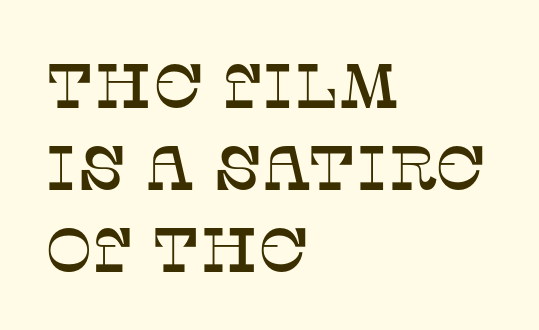
{"serif": "yes", "italic": "no", "width": "normal", "stroke_contrast": "low", "x_height": "large", "monospaced": "no", "underline": "no", "align": "left", "line_spacing": "normal", "line_spacing_ratio": 1.3, "letter_spacing": "normal", "letter_spacing_em": 0.0, "glyph_px": 63}
